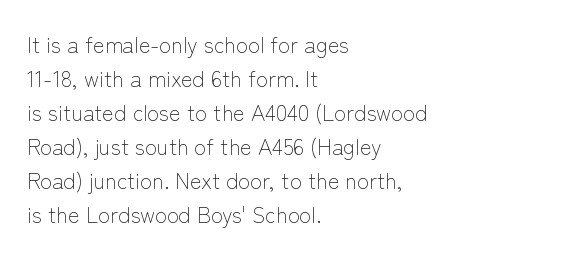
Q: Is the text bold? A: No.
Q: Is the text italic (slanted)? A: No, it is upright.
Q: Is the text underlined? A: No.
Q: How is the paragraph aligned? A: Left-aligned.
Q: Is the spacing between letters normal or unusually wide? A: Normal.
Q: Is the spacing between lines tight, normal or loose? A: Normal.
